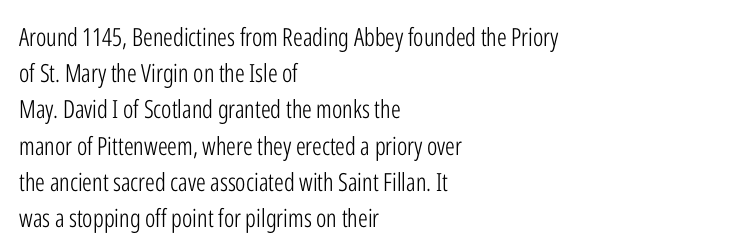
The cut favours lightness, reaching ordinary text weight at its darkest. Left-aligned paragraph, ragged on the right. There is no visible air inserted between adjacent glyphs. Has an underline been added? It has not. Upright lettering throughout. Leading matches the norm, producing a regular column.
